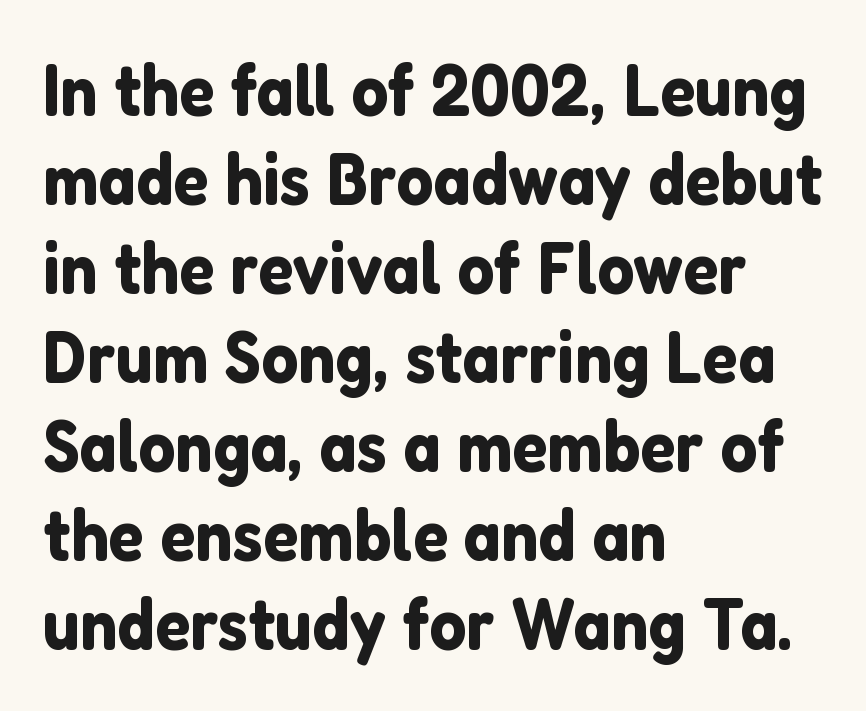
The text was rendered using a sans face with plain stroke endings. You could not count columns in this text — the font is proportionally spaced. Upright lettering throughout. The rendering anchors every line to the left-hand side. The words here are not underlined.
